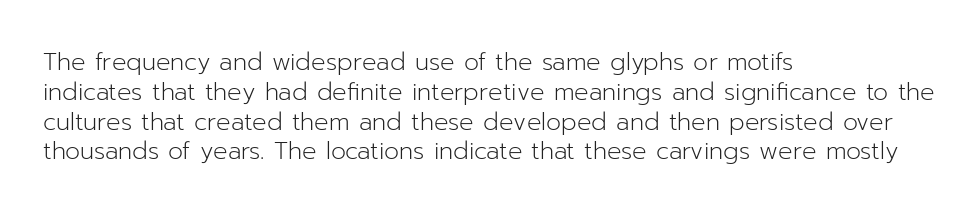
Q: Is the text bold? A: No.
Q: Is the text italic (slanted)? A: No, it is upright.
Q: Is the text underlined? A: No.
Q: How is the paragraph aligned? A: Left-aligned.
Q: Is the spacing between letters normal or unusually wide? A: Normal.
